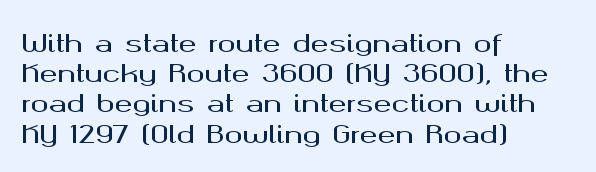
Q: Is the text italic (slanted)? A: No, it is upright.
Q: Is the text underlined? A: No.
Q: How is the paragraph aligned? A: Left-aligned.
Q: Is the spacing between letters normal or unusually wide? A: Normal.
Q: Is the spacing between lines tight, normal or loose? A: Normal.
